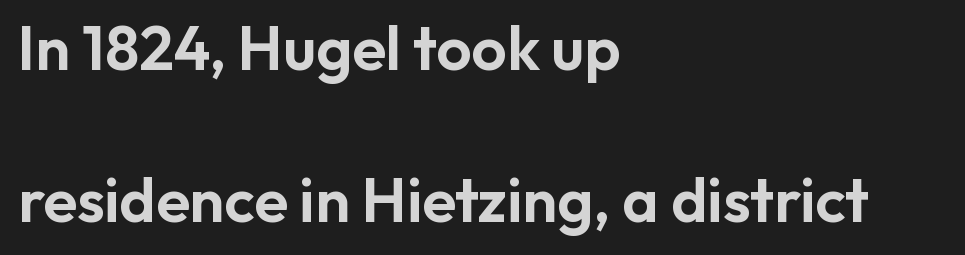
{"serif": "no", "italic": "no", "width": "normal", "stroke_contrast": "low", "x_height": "medium", "monospaced": "no", "underline": "no", "align": "left", "line_spacing": "loose", "line_spacing_ratio": 2.45, "letter_spacing": "normal", "letter_spacing_em": 0.0, "glyph_px": 62}
